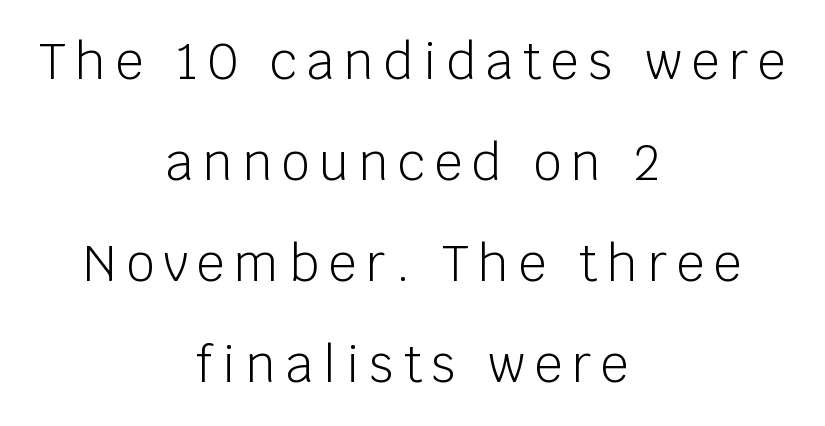
The image shows 49 px light sans-serif type, upright; set centered, loose line spacing (2.06x), unusually wide letter spacing (+0.2 em), not underlined; low stroke contrast and a large x-height.
